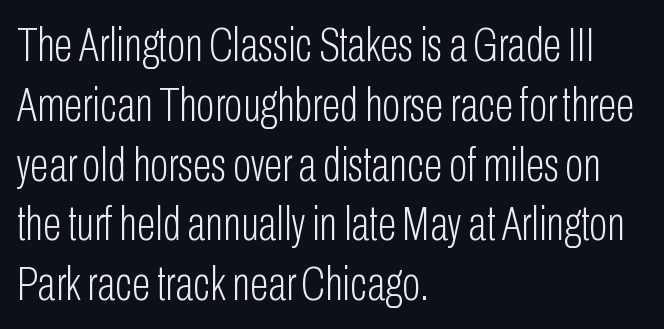
Q: Is the text bold? A: No.
Q: Is the text italic (slanted)? A: No, it is upright.
Q: Is the typeface a serif or a sans-serif typeface? A: Sans-serif.
Q: Is the text underlined? A: No.
Q: How is the paragraph aligned? A: Left-aligned.
Q: Is the spacing between letters normal or unusually wide? A: Normal.
Q: Width (condensed, normal, or wide)? A: Condensed.
Q: Stroke contrast? A: Low.
Q: x-height? A: Medium.
Q: Monospaced? A: No.
